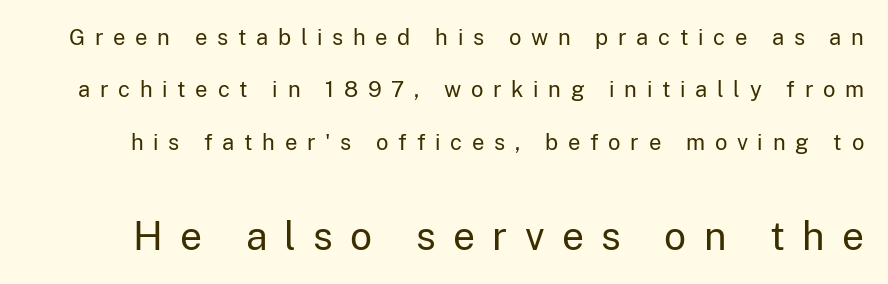
Q: Is the text bold? A: No.
Q: Is the text italic (slanted)? A: No, it is upright.
Q: Is the typeface a serif or a sans-serif typeface? A: Sans-serif.
Q: Is the text underlined? A: No.
Q: Is the spacing between letters normal or unusually wide? A: Unusually wide.
Q: Is the spacing between lines tight, normal or loose? A: Loose.
Q: Which block of text is set in a larger size, the first (top) or the second (bottom)? A: The second (bottom) one.
Q: Width (condensed, normal, or wide)? A: Normal.
Q: Stroke contrast? A: Low.
Q: x-height? A: Medium.
Q: Monospaced? A: No.
